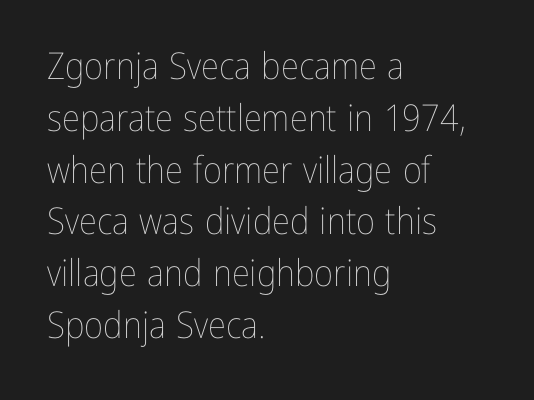
{"italic": "no", "bold": "no", "weight": "thin", "width": "condensed", "stroke_contrast": "low", "x_height": "medium", "monospaced": "no", "underline": "no", "align": "left", "line_spacing": "normal", "line_spacing_ratio": 1.4, "letter_spacing": "normal", "letter_spacing_em": 0.0, "glyph_px": 37}
